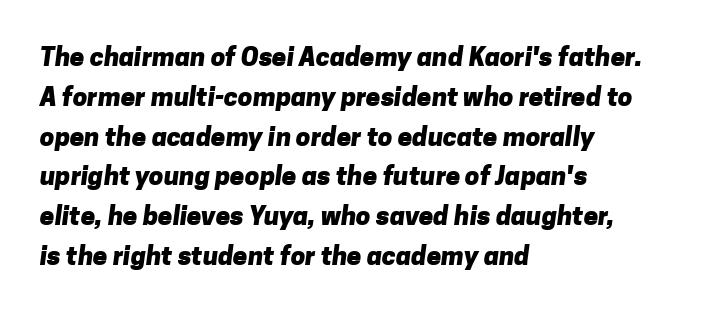
The image shows 26 px bold type; set left-aligned, normal line spacing (1.53x), normal letter spacing, not underlined.
